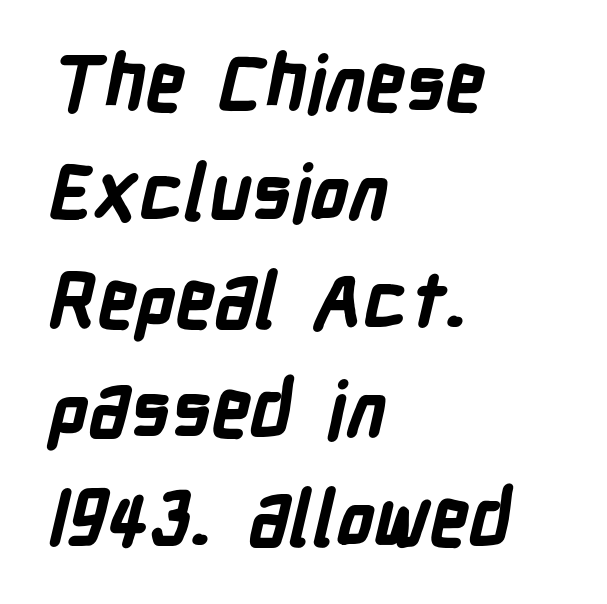
Q: Is the text bold? A: Yes.
Q: Is the typeface a serif or a sans-serif typeface? A: Sans-serif.
Q: Is the text underlined? A: No.
Q: How is the paragraph aligned? A: Left-aligned.
Q: Is the spacing between letters normal or unusually wide? A: Normal.
Q: Is the spacing between lines tight, normal or loose? A: Normal.
Q: Width (condensed, normal, or wide)? A: Condensed.
Q: Stroke contrast? A: Low.
Q: x-height? A: Medium.
Q: Monospaced? A: No.
